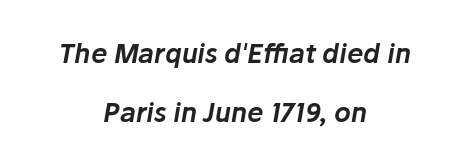
The image shows 26 px text type, italic (leaning right); set centered, loose line spacing (2.27x), normal letter spacing, not underlined.
